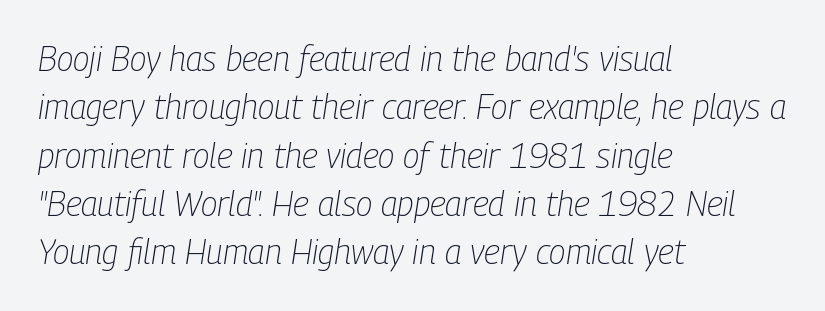
The image shows 34 px light, condensed type, italic (leaning right); set left-aligned, normal line spacing (1.42x), normal letter spacing, not underlined; low stroke contrast and a medium x-height.
